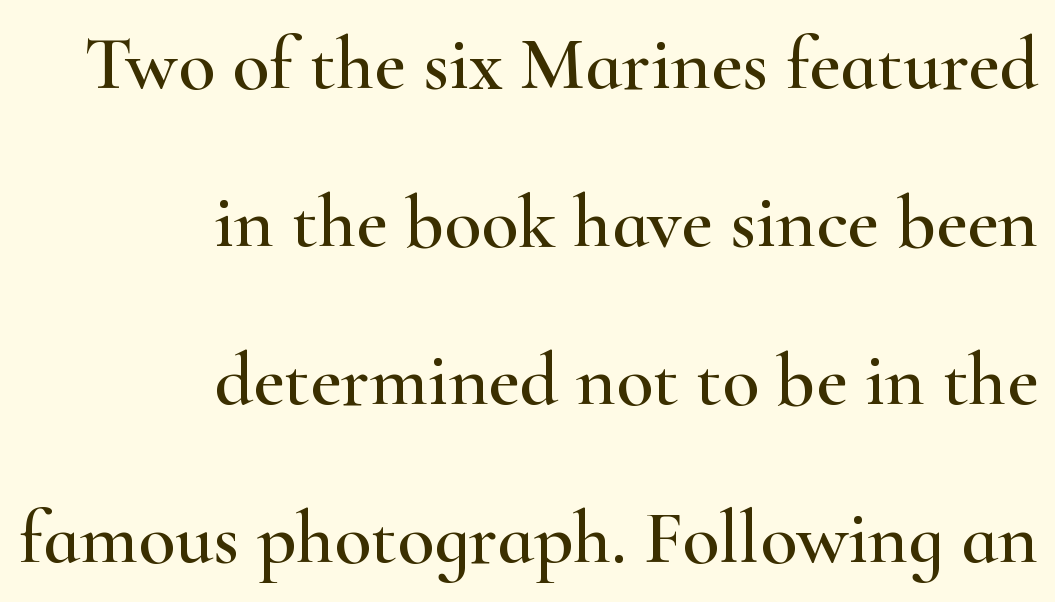
{"serif": "yes", "italic": "no", "width": "wide", "stroke_contrast": "high", "x_height": "small", "monospaced": "no", "underline": "no", "align": "right", "line_spacing": "loose", "line_spacing_ratio": 2.08, "letter_spacing": "normal", "letter_spacing_em": 0.0, "glyph_px": 76}
